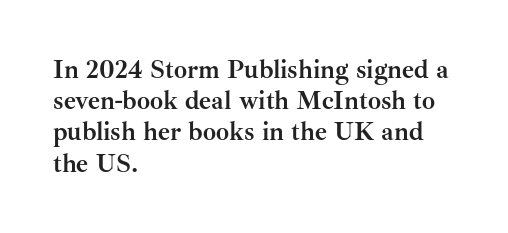
{"italic": "no", "bold": "yes", "underline": "no", "align": "left", "line_spacing_ratio": 1.2, "letter_spacing": "normal", "letter_spacing_em": 0.0, "glyph_px": 26}
